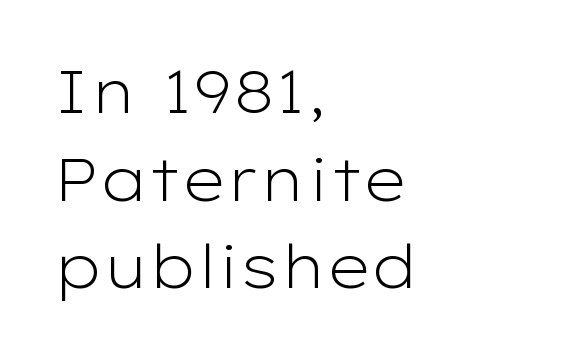
{"serif": "no", "italic": "no", "bold": "no", "weight": "light", "width": "wide", "stroke_contrast": "low", "x_height": "medium", "monospaced": "no", "underline": "no", "align": "left", "line_spacing": "normal", "line_spacing_ratio": 1.46, "letter_spacing": "normal", "letter_spacing_em": 0.0, "glyph_px": 60}
